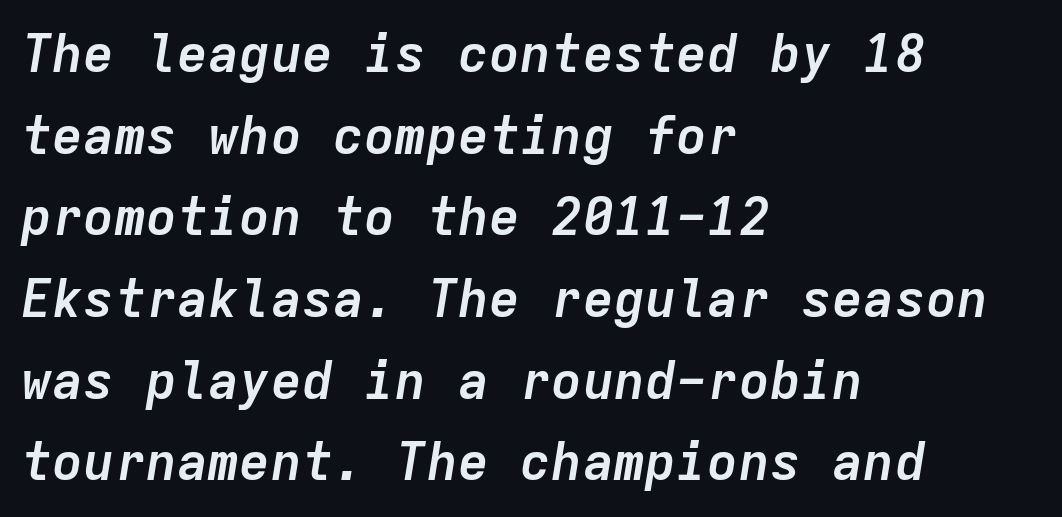
Short and long lines alike share a common starting point at left. Nobody drew a line under any word here. These lines keep a tight, regular rhythm from letter to letter. Compared with an ordinary text face, these strokes are far heavier — a full bold.
